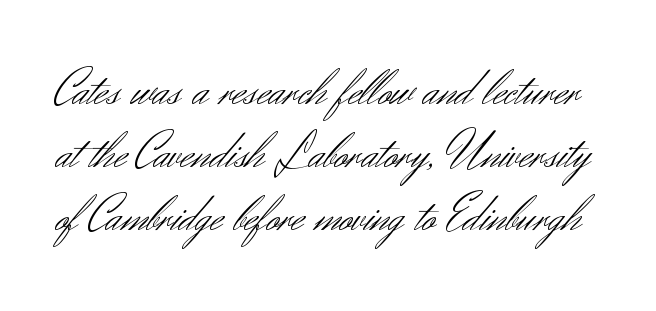
Nobody touched the tracking dial on this one. Typographically, this falls in the sans-serif category. The face used here is proportionally spaced, like ordinary book or web type. Rule under the text: the space is simply empty. Each stroke keeps to a modest, everyday thickness or less.
